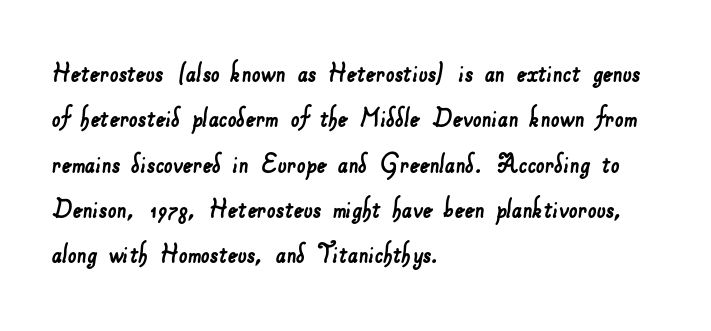
{"serif": "no", "width": "normal", "stroke_contrast": "low", "x_height": "small", "monospaced": "no", "underline": "no", "align": "left", "line_spacing": "normal", "line_spacing_ratio": 1.46, "letter_spacing": "normal", "letter_spacing_em": 0.0, "glyph_px": 31}
